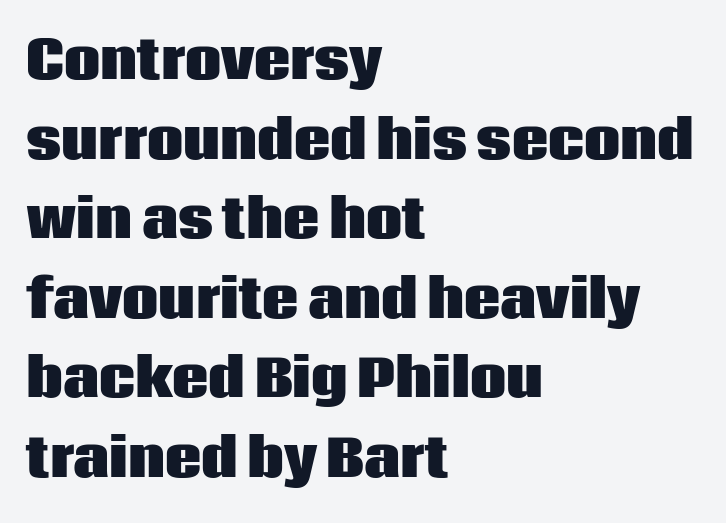
{"serif": "no", "italic": "no", "bold": "yes", "weight": "heavy", "width": "normal", "stroke_contrast": "low", "x_height": "large", "monospaced": "no", "underline": "no", "align": "left", "line_spacing": "normal", "line_spacing_ratio": 1.56, "letter_spacing": "normal", "letter_spacing_em": 0.0, "glyph_px": 51}
